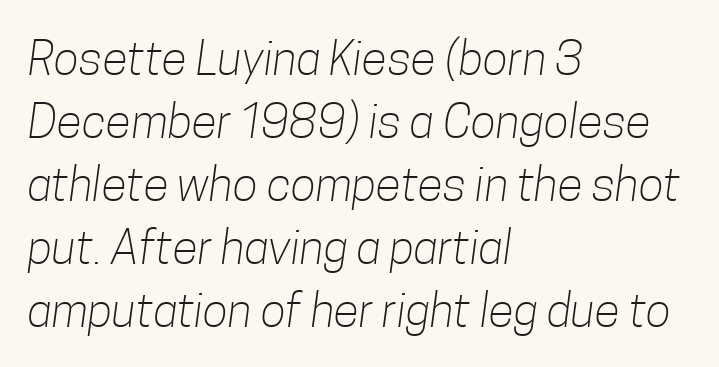
Q: Is the text bold? A: No.
Q: Is the typeface a serif or a sans-serif typeface? A: Sans-serif.
Q: Is the text underlined? A: No.
Q: How is the paragraph aligned? A: Left-aligned.
Q: Is the spacing between letters normal or unusually wide? A: Normal.
Q: Is the spacing between lines tight, normal or loose? A: Normal.
Q: Width (condensed, normal, or wide)? A: Condensed.
Q: Stroke contrast? A: Low.
Q: x-height? A: Medium.
Q: Monospaced? A: No.
